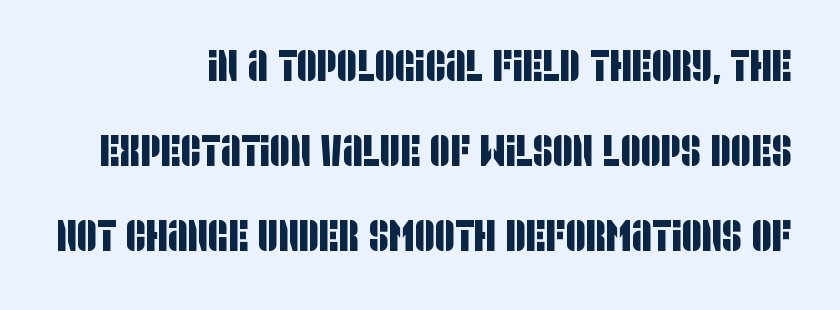
The strip under each line holds only bare page. Horizontal alignment here is rightward, an uncommon choice for prose. These lines are rendered in a variable-pitch font. Rows of type keep a wide berth in the vertical direction. What stands out about the letter spacing? Nothing — it is the standard amount.
